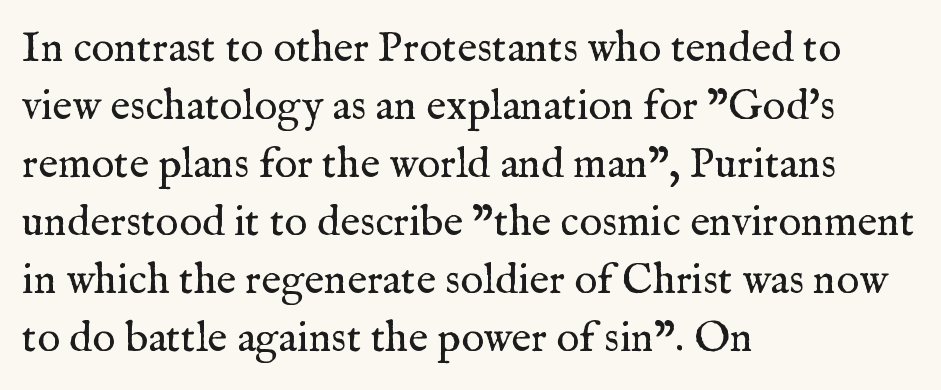
You could not count columns in this text — the font is proportionally spaced. You can tell from the footed stems that serif type was used. The axis of the letterforms is exactly vertical. How would I describe the line gaps? Plain and ordinary. Nobody touched the tracking dial on this one. The compositor pushed each line to the left boundary.
